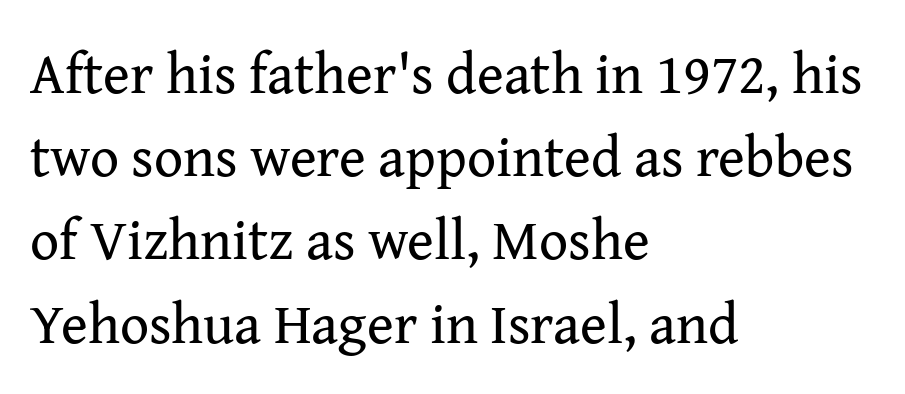
Q: Is the text bold? A: No.
Q: Is the text italic (slanted)? A: No, it is upright.
Q: Is the typeface a serif or a sans-serif typeface? A: Serif.
Q: Is the text underlined? A: No.
Q: How is the paragraph aligned? A: Left-aligned.
Q: Is the spacing between letters normal or unusually wide? A: Normal.
Q: Is the spacing between lines tight, normal or loose? A: Normal.
Q: Width (condensed, normal, or wide)? A: Normal.
Q: Stroke contrast? A: Medium.
Q: x-height? A: Medium.
Q: Monospaced? A: No.
